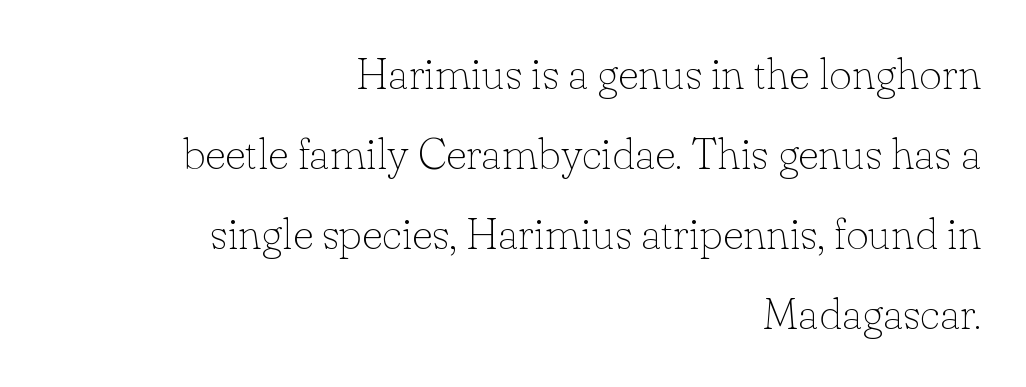
The image shows 44 px thin serif type, upright; set right-aligned, line spacing 1.82x, normal letter spacing, not underlined; low stroke contrast and a small x-height.
